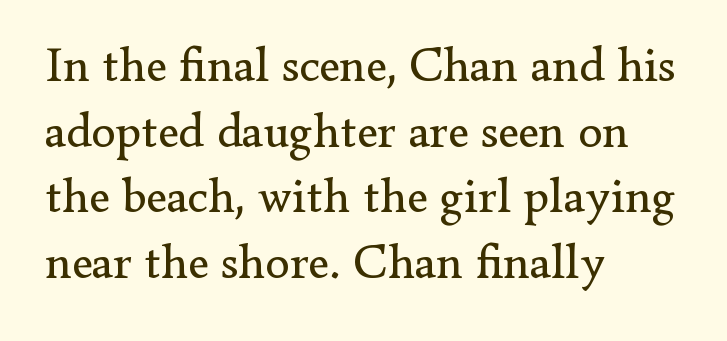
{"serif": "yes", "italic": "no", "bold": "no", "weight": "regular", "width": "normal", "stroke_contrast": "low", "x_height": "small", "monospaced": "no", "underline": "no", "align": "left", "line_spacing": "normal", "line_spacing_ratio": 1.34, "letter_spacing": "normal", "letter_spacing_em": 0.0, "glyph_px": 49}
